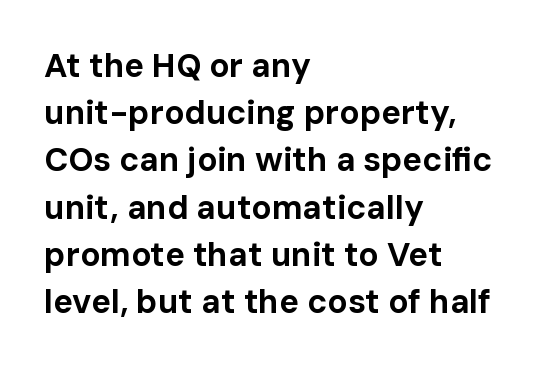
The ragged edge is on the right, which tells us the setting is flush left. Check under the words: just untouched page. Typesetter's note: full bold, strokes at maximum text heaviness. The tracking reads as untouched default to a designer's eye. Rows of type keep a routine distance in the vertical direction. Serifs: no, the terminals of the letterforms are clean.
